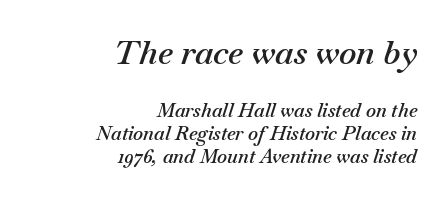
The image shows 33 px semibold type, italic (leaning right); set right-aligned, line spacing 1.22x, normal letter spacing, not underlined; the first (top) block is 1.74x larger; medium stroke contrast and a small x-height.
